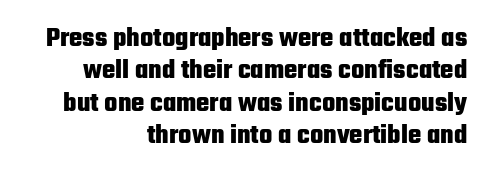
{"serif": "no", "italic": "no", "bold": "yes", "weight": "heavy", "width": "condensed", "stroke_contrast": "low", "x_height": "medium", "monospaced": "no", "underline": "no", "align": "right", "line_spacing_ratio": 1.16, "letter_spacing": "normal", "letter_spacing_em": 0.0, "glyph_px": 28}
